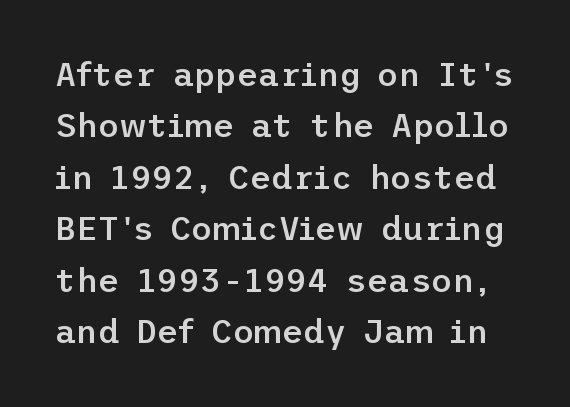
Note: no serifs on the glyphs. The type sits square on the baseline with zero lean. The gaps between neighbouring characters are ordinary and unremarkable. Type without underlining. The rendering uses a semibold face; strokes are thickened but not to full bold.
